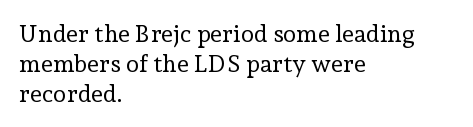
Q: Is the text bold? A: No.
Q: Is the text italic (slanted)? A: No, it is upright.
Q: Is the text underlined? A: No.
Q: How is the paragraph aligned? A: Left-aligned.
Q: Is the spacing between letters normal or unusually wide? A: Normal.
